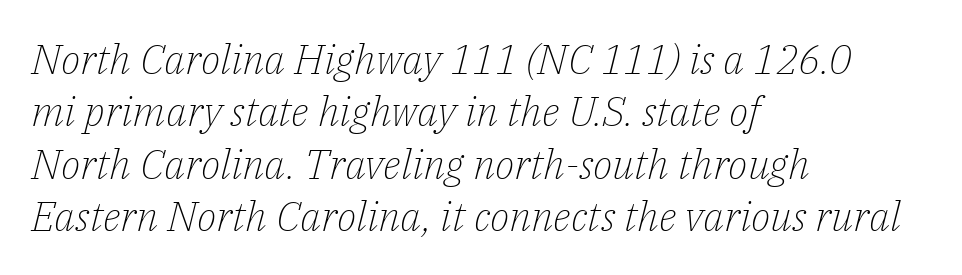
The image shows 41 px light serif type, italic (leaning right); set left-aligned, normal line spacing (1.28x), normal letter spacing, not underlined; low stroke contrast and a medium x-height.
